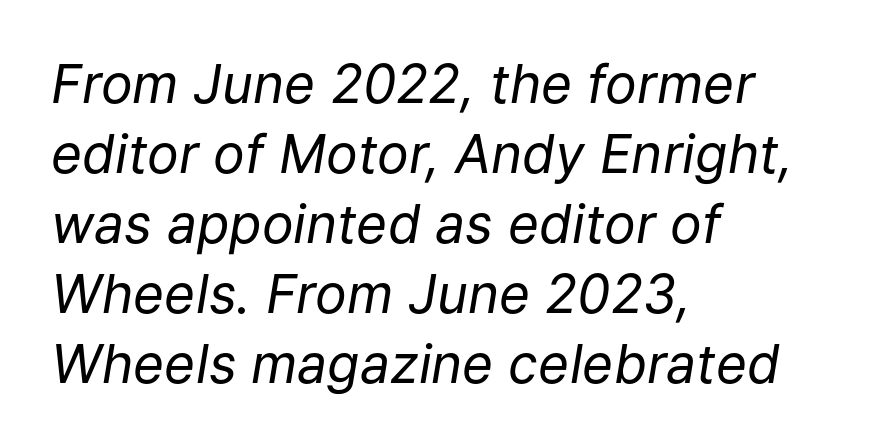
No letter is thick-stroked: the sample isn't bold. You could call the tracking neutral — neither tight nor loose. The designer left line spacing at the default. Any mark beneath the type? The region is blank. Do the characters align in a grid? No, the font is proportional. The text block is weighted toward the left margin, trailing off unevenly rightward.
